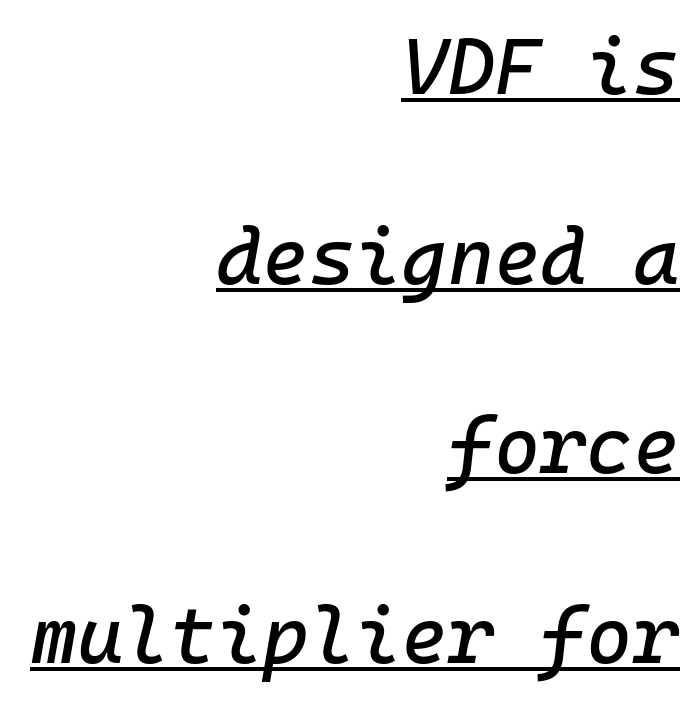
{"italic": "yes", "lean": "right", "slant_degrees": 10, "width": "normal", "stroke_contrast": "low", "x_height": "medium", "monospaced": "yes", "underline": "yes", "align": "right", "line_spacing": "loose", "line_spacing_ratio": 2.4, "letter_spacing": "normal", "letter_spacing_em": 0.0, "glyph_px": 79}
